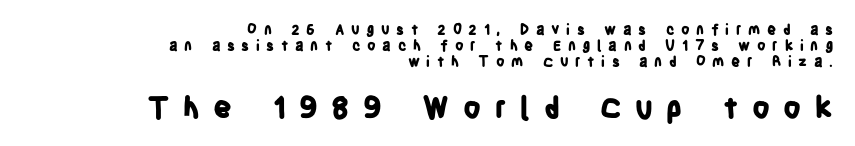
{"serif": "no", "italic": "no", "bold": "yes", "weight": "bold", "width": "condensed", "stroke_contrast": "low", "x_height": "large", "monospaced": "no", "underline": "no", "align": "right", "line_spacing": "tight", "line_spacing_ratio": 1.15, "letter_spacing": "wide", "letter_spacing_em": 0.47, "larger_block": "second", "size_ratio": 2.07, "glyph_px": 29}
